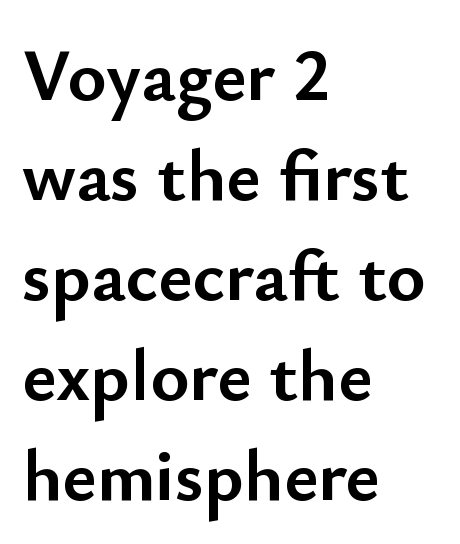
The font is running at its bold setting. Observe the ordinary spacing: letters are neighbours, not strangers. Line starts are locked; line ends wander. A sans-serif font was chosen for this passage.
